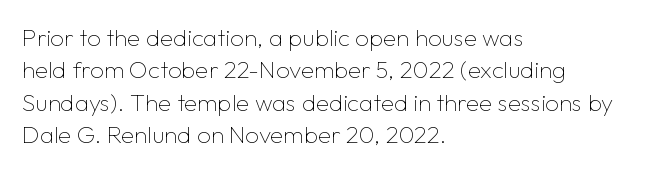
The image shows 24 px text type, upright; set left-aligned, normal line spacing (1.35x), normal letter spacing, not underlined.
